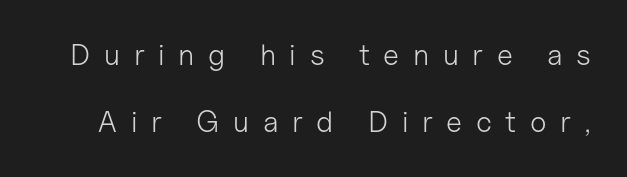
The image shows 30 px light sans-serif type, upright; set loose line spacing (2.25x), unusually wide letter spacing (+0.45 em), not underlined; low stroke contrast and a medium x-height.
